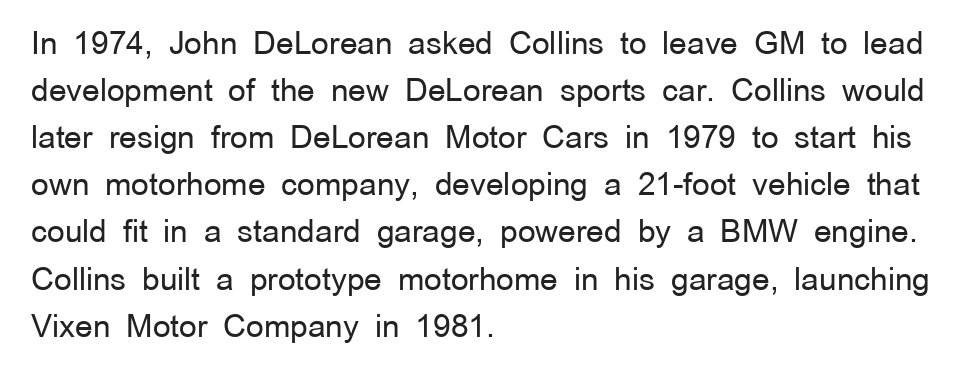
The image shows 31 px regular-weight sans-serif type, upright; set left-aligned, normal line spacing (1.52x), normal letter spacing, not underlined; low stroke contrast and a medium x-height.
